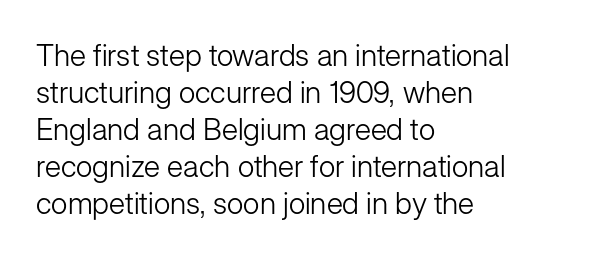
Q: Is the text bold? A: No.
Q: Is the text italic (slanted)? A: No, it is upright.
Q: Is the typeface a serif or a sans-serif typeface? A: Sans-serif.
Q: Is the text underlined? A: No.
Q: How is the paragraph aligned? A: Left-aligned.
Q: Is the spacing between letters normal or unusually wide? A: Normal.
Q: Width (condensed, normal, or wide)? A: Normal.
Q: Stroke contrast? A: Low.
Q: x-height? A: Medium.
Q: Monospaced? A: No.
